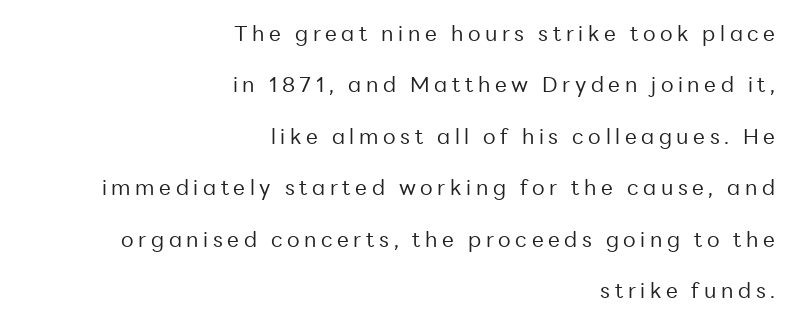
Q: Is the text bold? A: No.
Q: Is the text italic (slanted)? A: No, it is upright.
Q: Is the text underlined? A: No.
Q: How is the paragraph aligned? A: Right-aligned.
Q: Is the spacing between letters normal or unusually wide? A: Unusually wide.
Q: Is the spacing between lines tight, normal or loose? A: Loose.
